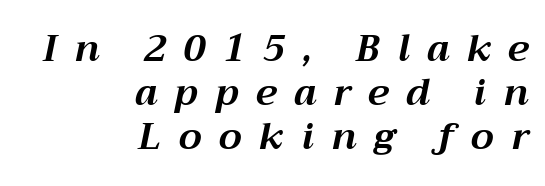
{"italic": "yes", "lean": "right", "slant_degrees": 12, "bold": "yes", "weight": "bold", "width": "normal", "stroke_contrast": "medium", "x_height": "medium", "monospaced": "no", "underline": "no", "align": "right", "line_spacing_ratio": 1.19, "letter_spacing": "wide", "letter_spacing_em": 0.47, "glyph_px": 37}
